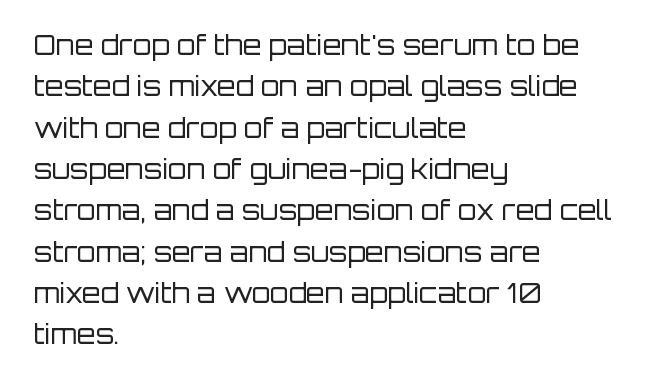
Q: Is the text bold? A: No.
Q: Is the text italic (slanted)? A: No, it is upright.
Q: Is the text underlined? A: No.
Q: How is the paragraph aligned? A: Left-aligned.
Q: Is the spacing between letters normal or unusually wide? A: Normal.
Q: Is the spacing between lines tight, normal or loose? A: Normal.
